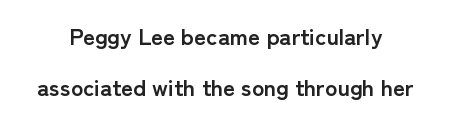
{"italic": "no", "bold": "yes", "underline": "no", "line_spacing": "loose", "line_spacing_ratio": 2.2, "letter_spacing": "normal", "letter_spacing_em": 0.0, "glyph_px": 23}
